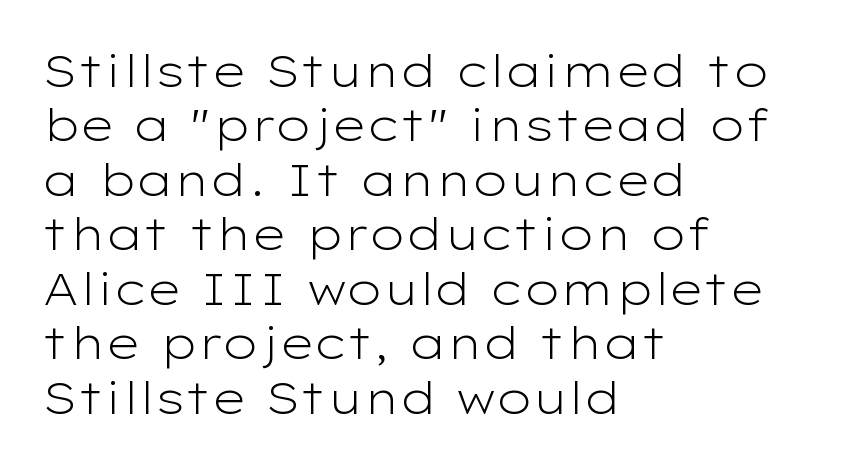
The image shows 45 px light, wide sans-serif type, upright; set left-aligned, line spacing 1.21x, normal letter spacing, not underlined; low stroke contrast and a medium x-height.
